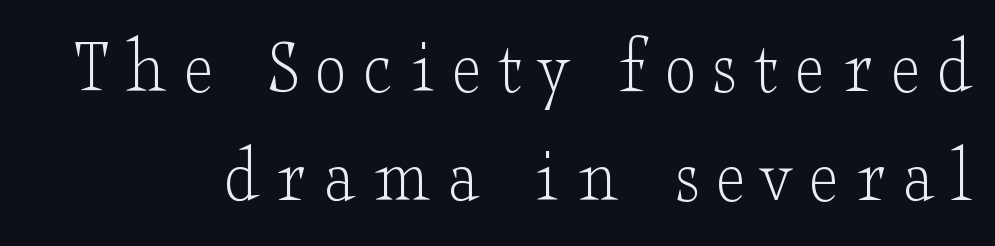
Q: Is the text bold? A: No.
Q: Is the text italic (slanted)? A: No, it is upright.
Q: Is the typeface a serif or a sans-serif typeface? A: Serif.
Q: Is the text underlined? A: No.
Q: How is the paragraph aligned? A: Right-aligned.
Q: Is the spacing between letters normal or unusually wide? A: Unusually wide.
Q: Is the spacing between lines tight, normal or loose? A: Normal.
Q: Width (condensed, normal, or wide)? A: Wide.
Q: Stroke contrast? A: Low.
Q: x-height? A: Small.
Q: Monospaced? A: No.
